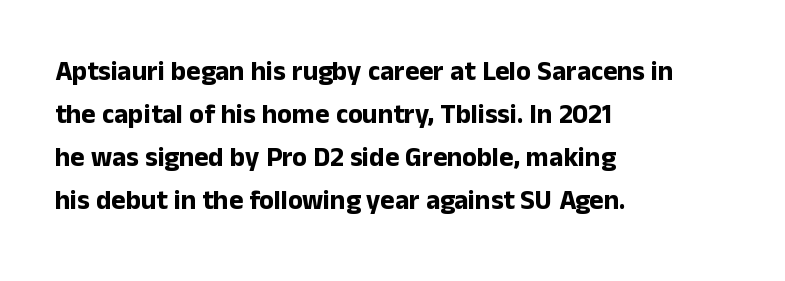
{"italic": "no", "bold": "yes", "underline": "no", "align": "left", "line_spacing": "normal", "line_spacing_ratio": 1.59, "letter_spacing": "normal", "letter_spacing_em": 0.0, "glyph_px": 27}
